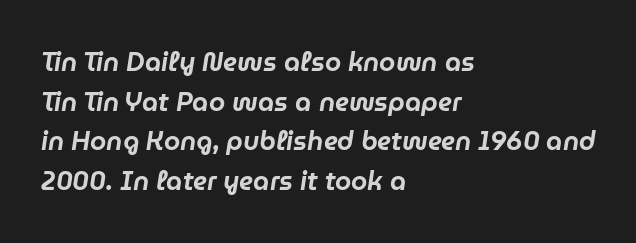
{"italic": "yes", "lean": "right", "slant_degrees": 9, "underline": "no", "align": "left", "line_spacing": "normal", "line_spacing_ratio": 1.52, "letter_spacing": "normal", "letter_spacing_em": 0.0, "glyph_px": 26}
